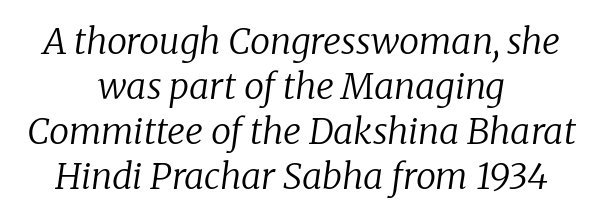
The image shows 36 px regular-weight serif type, italic (leaning right); set centered, normal line spacing (1.25x), normal letter spacing, not underlined; low stroke contrast and a medium x-height.
